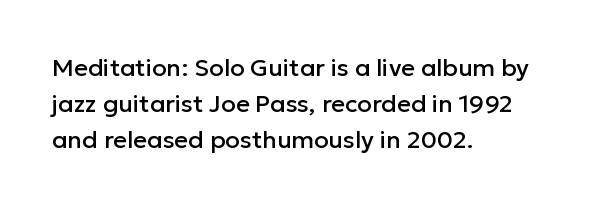
You can tell it's not italic because the verticals are truly vertical. Whoever set this chose a conventional vertical rhythm. The line texture is even and compact thanks to regular tracking. Each row of text sits above clean, open space.
